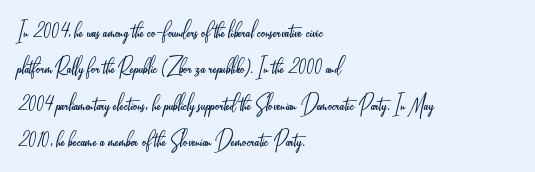
{"bold": "no", "underline": "no", "align": "left", "line_spacing": "normal", "line_spacing_ratio": 1.35, "letter_spacing": "normal", "letter_spacing_em": 0.0, "glyph_px": 27}
